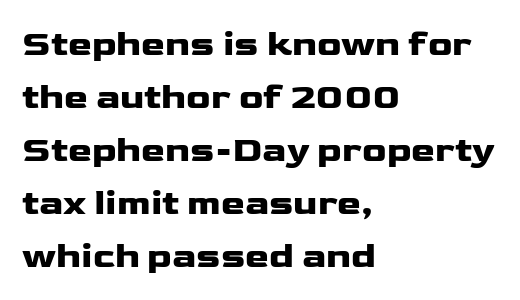
Q: Is the text bold? A: Yes.
Q: Is the text italic (slanted)? A: No, it is upright.
Q: Is the typeface a serif or a sans-serif typeface? A: Sans-serif.
Q: Is the text underlined? A: No.
Q: How is the paragraph aligned? A: Left-aligned.
Q: Is the spacing between letters normal or unusually wide? A: Normal.
Q: Is the spacing between lines tight, normal or loose? A: Normal.
Q: Width (condensed, normal, or wide)? A: Wide.
Q: Stroke contrast? A: Low.
Q: x-height? A: Medium.
Q: Monospaced? A: No.
